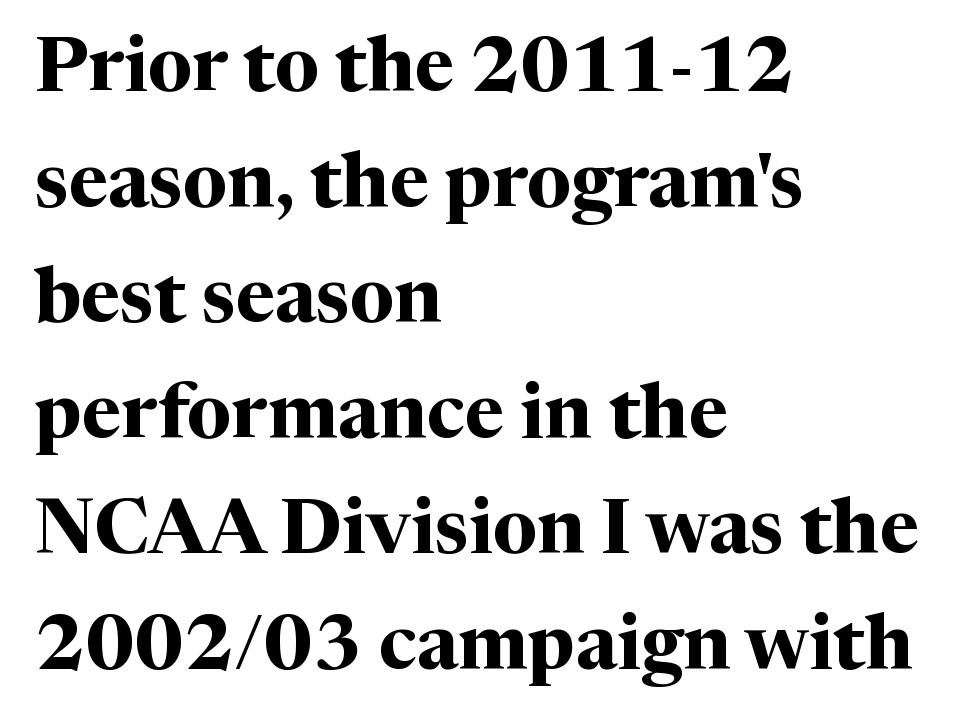
Heavy-handed strokes throughout: this text is bold. A serif font was chosen for this passage. Bare-footed words on every line. Baseline-to-baseline distance is the conventional proportion of letter height. A classic flush-left, rag-right setting is used for this passage.
